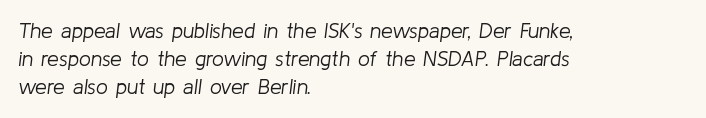
Q: Is the text bold? A: No.
Q: Is the text italic (slanted)? A: Yes, it leans right by about 8 degrees.
Q: Is the text underlined? A: No.
Q: How is the paragraph aligned? A: Left-aligned.
Q: Is the spacing between letters normal or unusually wide? A: Normal.
Q: Is the spacing between lines tight, normal or loose? A: Normal.
